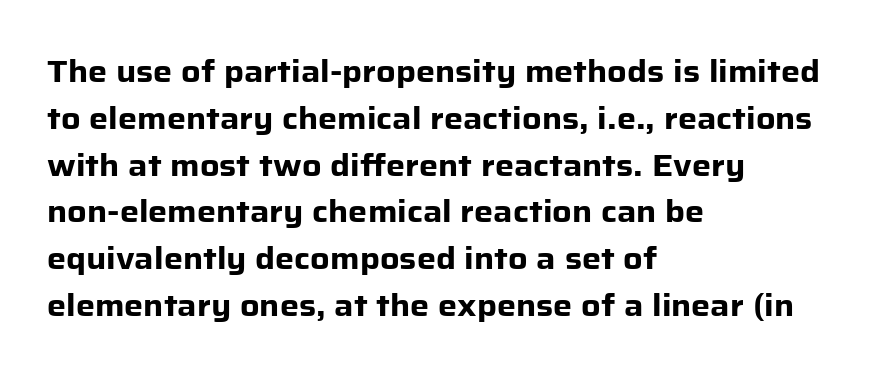
Q: Is the text bold? A: Yes.
Q: Is the text italic (slanted)? A: No, it is upright.
Q: Is the typeface a serif or a sans-serif typeface? A: Sans-serif.
Q: Is the text underlined? A: No.
Q: How is the paragraph aligned? A: Left-aligned.
Q: Is the spacing between letters normal or unusually wide? A: Normal.
Q: Is the spacing between lines tight, normal or loose? A: Normal.
Q: Width (condensed, normal, or wide)? A: Normal.
Q: Stroke contrast? A: Low.
Q: x-height? A: Medium.
Q: Monospaced? A: No.
